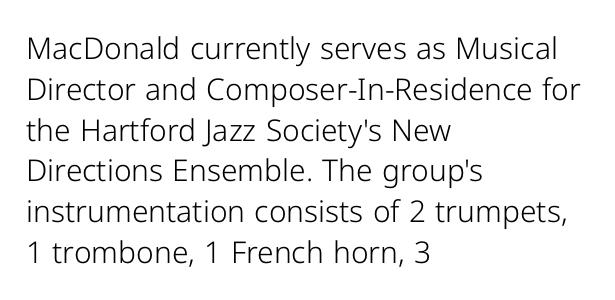
Q: Is the text bold? A: No.
Q: Is the text italic (slanted)? A: No, it is upright.
Q: Is the typeface a serif or a sans-serif typeface? A: Sans-serif.
Q: Is the text underlined? A: No.
Q: How is the paragraph aligned? A: Left-aligned.
Q: Is the spacing between letters normal or unusually wide? A: Normal.
Q: Is the spacing between lines tight, normal or loose? A: Normal.
Q: Width (condensed, normal, or wide)? A: Normal.
Q: Stroke contrast? A: Low.
Q: x-height? A: Medium.
Q: Monospaced? A: No.
